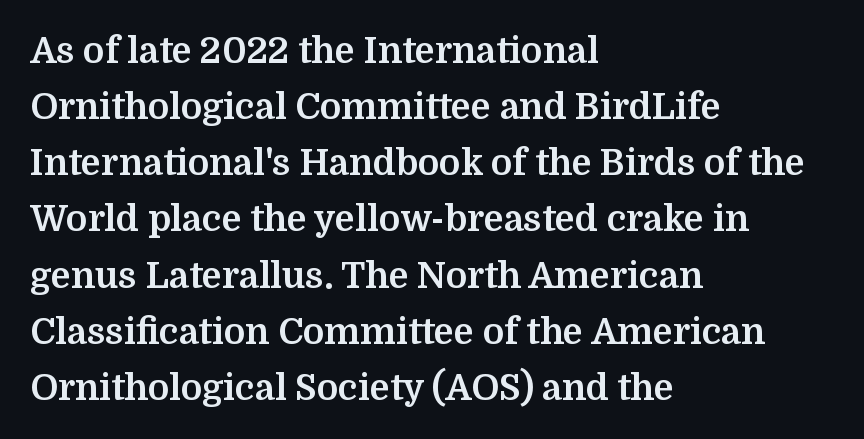
{"serif": "yes", "italic": "no", "bold": "yes", "weight": "bold", "width": "normal", "stroke_contrast": "medium", "x_height": "medium", "monospaced": "no", "underline": "no", "align": "left", "line_spacing": "normal", "line_spacing_ratio": 1.56, "letter_spacing": "normal", "letter_spacing_em": 0.0, "glyph_px": 36}
